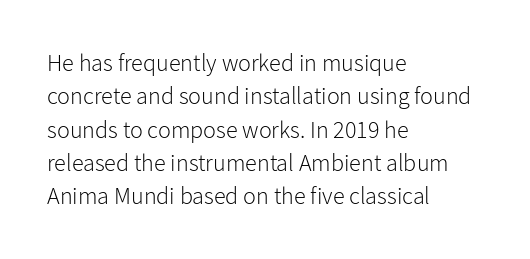
Q: Is the text bold? A: No.
Q: Is the text italic (slanted)? A: No, it is upright.
Q: Is the text underlined? A: No.
Q: How is the paragraph aligned? A: Left-aligned.
Q: Is the spacing between letters normal or unusually wide? A: Normal.
Q: Is the spacing between lines tight, normal or loose? A: Normal.
